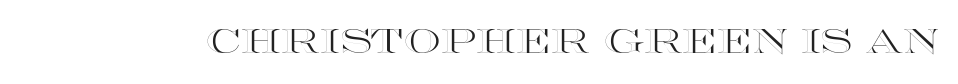
The space directly below the letters is spotless. If you drew a line through each stem, it would be perfectly vertical. Is this a fixed-width face? No — the glyphs have proportional, varying widths. Honestly, the letter spacing is just normal — you wouldn't notice it.
